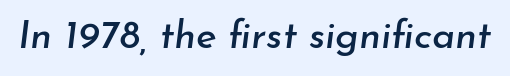
Q: Is the text italic (slanted)? A: Yes, it leans right by about 7 degrees.
Q: Is the text underlined? A: No.
Q: Is the spacing between letters normal or unusually wide? A: Normal.
Q: Width (condensed, normal, or wide)? A: Normal.
Q: Stroke contrast? A: Low.
Q: x-height? A: Small.
Q: Monospaced? A: No.
